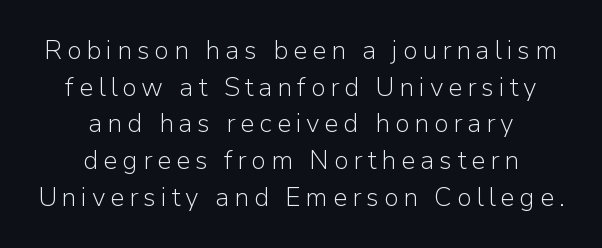
The image shows 26 px text type, upright; set centered, normal line spacing (1.41x), not underlined.
